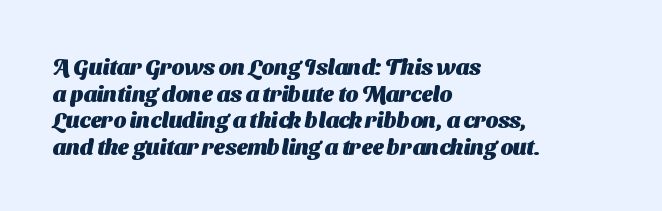
{"bold": "yes", "underline": "no", "align": "left", "line_spacing_ratio": 1.21, "letter_spacing": "normal", "letter_spacing_em": 0.0, "glyph_px": 22}
